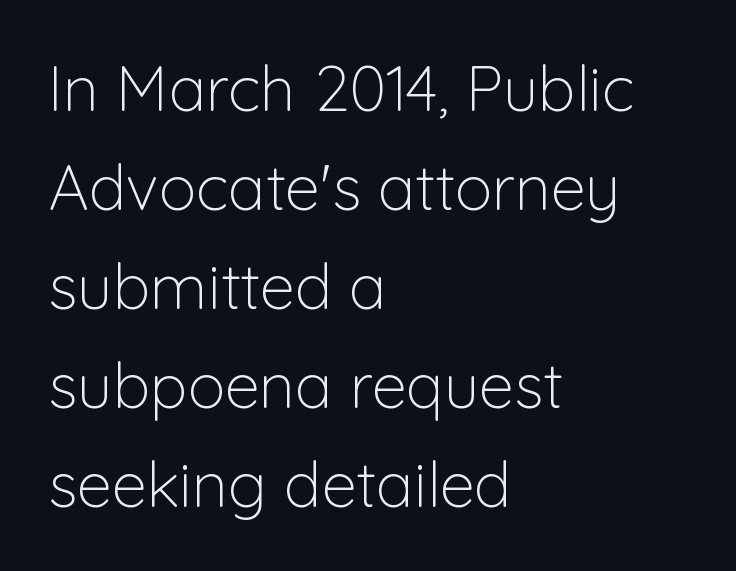
The rendering keeps characters at their native spacing. Regarding leading, the lines here are spaced in the standard way. Check the space under the baseline: it is left empty. The letters look calm and open, with moderate or lighter stems. Examine the stroke ends and you'll find no serifs.
